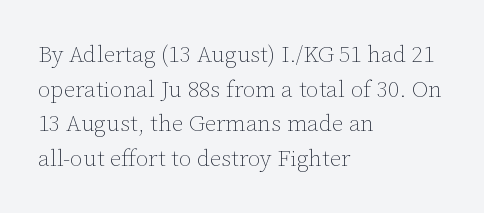
Vertical strokes here are truly vertical. Is the block centered? No — it sits flush against the left margin. Standard letterfit; no display-style spreading of the glyphs. This is not heavy type; no bold has been used.
